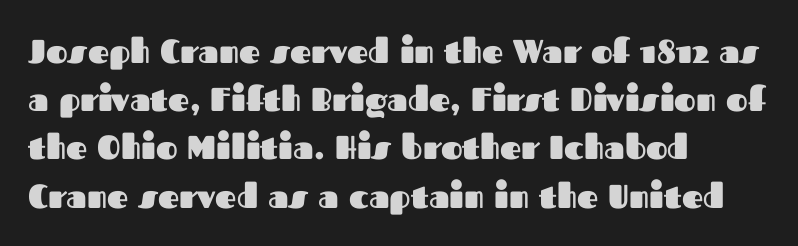
{"serif": "no", "italic": "no", "bold": "yes", "weight": "heavy", "width": "normal", "stroke_contrast": "medium", "x_height": "medium", "monospaced": "no", "underline": "no", "align": "left", "line_spacing": "normal", "line_spacing_ratio": 1.46, "letter_spacing": "normal", "letter_spacing_em": 0.0, "glyph_px": 33}
